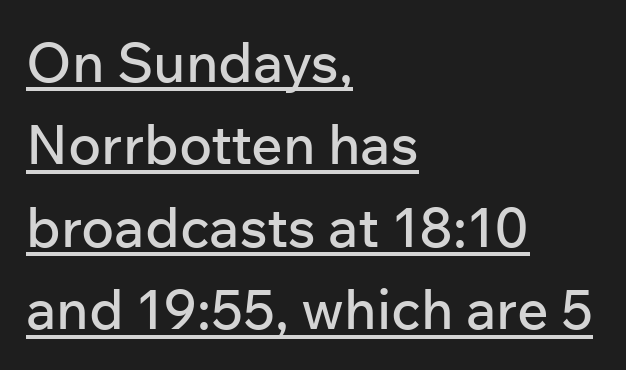
Q: Is the text italic (slanted)? A: No, it is upright.
Q: Is the typeface a serif or a sans-serif typeface? A: Sans-serif.
Q: Is the text underlined? A: Yes.
Q: How is the paragraph aligned? A: Left-aligned.
Q: Is the spacing between letters normal or unusually wide? A: Normal.
Q: Is the spacing between lines tight, normal or loose? A: Normal.
Q: Width (condensed, normal, or wide)? A: Normal.
Q: Stroke contrast? A: Low.
Q: x-height? A: Medium.
Q: Monospaced? A: No.
